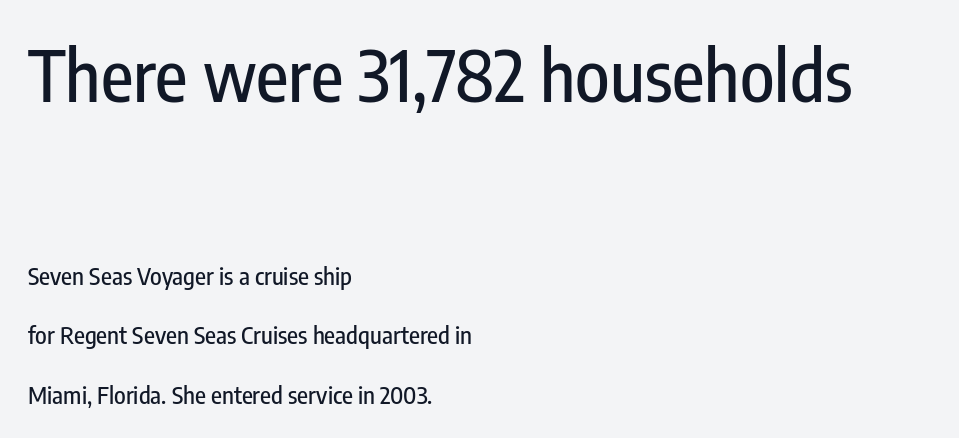
{"serif": "no", "italic": "no", "width": "condensed", "stroke_contrast": "low", "x_height": "medium", "monospaced": "no", "underline": "no", "align": "left", "line_spacing": "loose", "line_spacing_ratio": 2.47, "letter_spacing": "normal", "letter_spacing_em": 0.0, "larger_block": "first", "size_ratio": 2.96, "glyph_px": 71}
